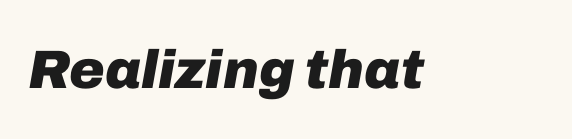
{"italic": "yes", "lean": "right", "slant_degrees": 10, "bold": "yes", "weight": "heavy", "width": "normal", "stroke_contrast": "low", "x_height": "medium", "monospaced": "no", "underline": "no", "letter_spacing": "normal", "letter_spacing_em": 0.0, "glyph_px": 54}
